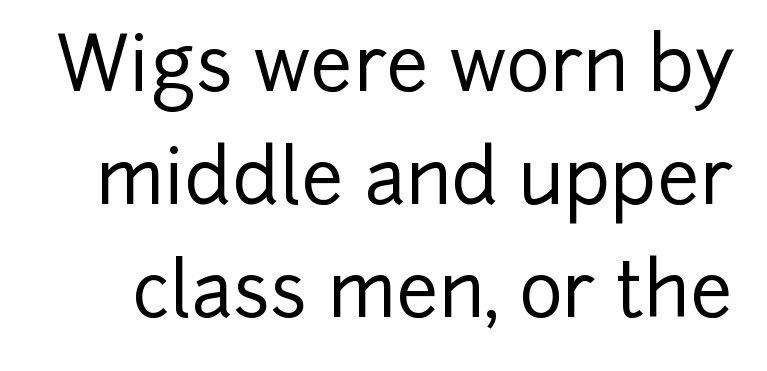
Q: Is the text italic (slanted)? A: No, it is upright.
Q: Is the typeface a serif or a sans-serif typeface? A: Sans-serif.
Q: Is the text underlined? A: No.
Q: Is the spacing between letters normal or unusually wide? A: Normal.
Q: Is the spacing between lines tight, normal or loose? A: Normal.
Q: Width (condensed, normal, or wide)? A: Normal.
Q: Stroke contrast? A: Low.
Q: x-height? A: Medium.
Q: Monospaced? A: No.
